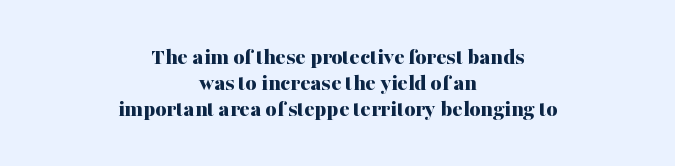
{"italic": "no", "bold": "yes", "underline": "no", "align": "center", "line_spacing": "tight", "line_spacing_ratio": 1.08, "letter_spacing": "normal", "letter_spacing_em": 0.0, "glyph_px": 24}
